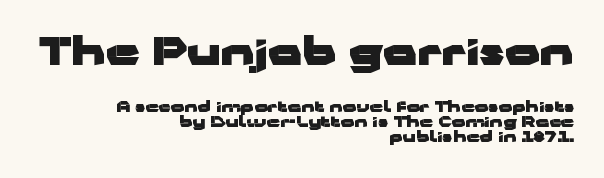
Q: Is the text bold? A: Yes.
Q: Is the text italic (slanted)? A: No, it is upright.
Q: Is the typeface a serif or a sans-serif typeface? A: Sans-serif.
Q: Is the text underlined? A: No.
Q: How is the paragraph aligned? A: Right-aligned.
Q: Is the spacing between letters normal or unusually wide? A: Normal.
Q: Is the spacing between lines tight, normal or loose? A: Tight.
Q: Which block of text is set in a larger size, the first (top) or the second (bottom)? A: The first (top) one.
Q: Width (condensed, normal, or wide)? A: Wide.
Q: Stroke contrast? A: Low.
Q: x-height? A: Medium.
Q: Monospaced? A: No.
